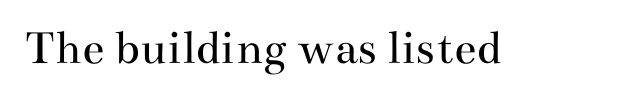
{"serif": "yes", "italic": "no", "bold": "no", "weight": "regular", "width": "wide", "stroke_contrast": "medium", "x_height": "small", "monospaced": "no", "underline": "no", "letter_spacing": "normal", "letter_spacing_em": 0.0, "glyph_px": 50}
